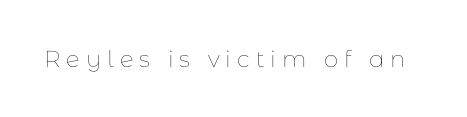
Type without underlining. Notice how the stems are strictly vertical — no italics here. Is the letter spacing exaggerated? Yes — the characters are pushed far apart. Heaviness? Minimal to ordinary, like unemphasized prose.
